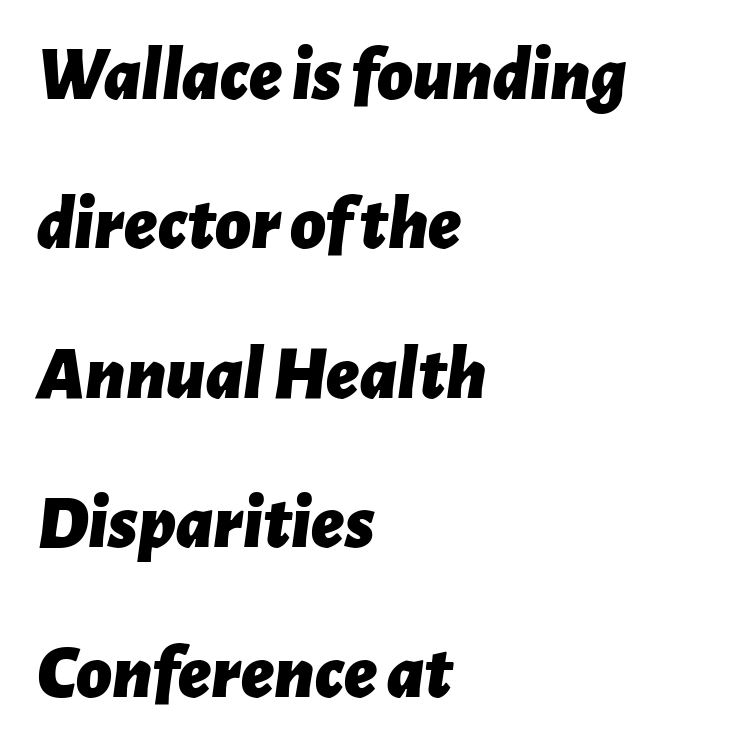
The letters are slanted; this is an italic face. Students, note that the glyphs here touch the page at normal intervals. The text block is weighted toward the left margin, trailing off unevenly rightward. Does the leading feel generous? Absolutely, it's lavish. Is the type bold? Yes — the strokes are clearly thick and heavy.
